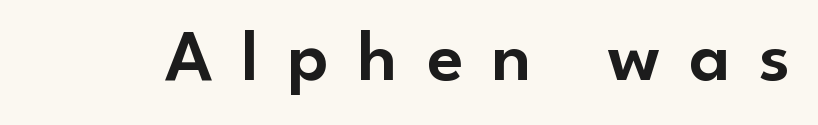
The line texture is sparse and dotted thanks to wide tracking. Grotesque or geometric, the face here clearly has no serifs. Is this a fixed-width face? No — the glyphs have proportional, varying widths. The specimen omits any rule beneath the text block's lines. Posture: upright roman.
